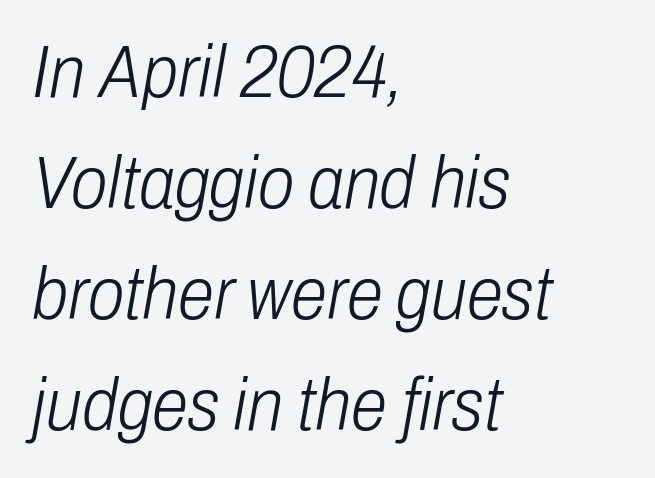
{"italic": "yes", "lean": "right", "slant_degrees": 10, "bold": "no", "weight": "light", "width": "condensed", "stroke_contrast": "low", "x_height": "medium", "monospaced": "no", "underline": "no", "align": "left", "line_spacing": "normal", "line_spacing_ratio": 1.5, "letter_spacing": "normal", "letter_spacing_em": 0.0, "glyph_px": 74}
